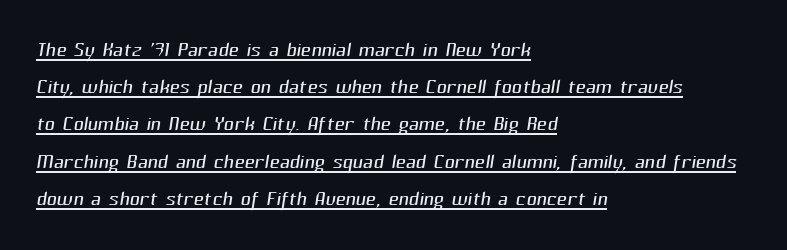
The image shows 28 px light sans-serif type; set left-aligned, normal line spacing (1.33x), normal letter spacing, underlined; medium stroke contrast and a medium x-height.
